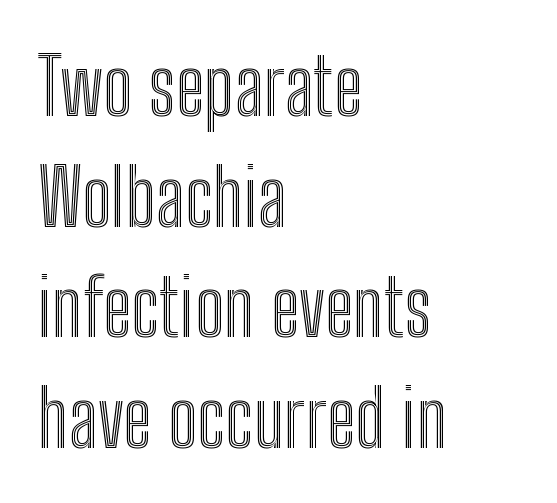
{"italic": "no", "width": "condensed", "x_height": "medium", "monospaced": "no", "underline": "no", "align": "left", "line_spacing": "normal", "line_spacing_ratio": 1.4, "letter_spacing": "normal", "letter_spacing_em": 0.0, "glyph_px": 79}
